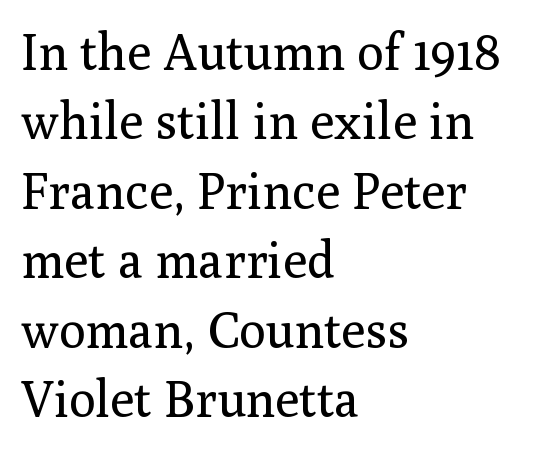
Horizontal bands of white between lines are of average thickness. One-word summary of the alignment: left. Each row of text sits above clean, open space. The axis of the letterforms is exactly vertical.
